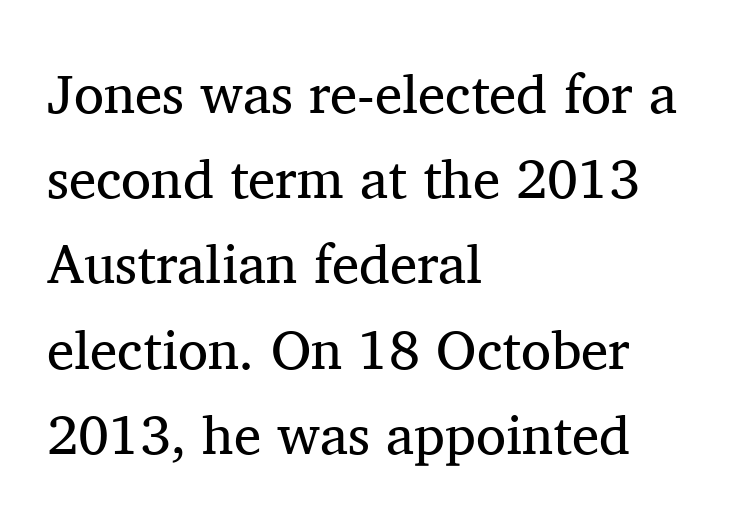
Q: Is the text bold? A: No.
Q: Is the text italic (slanted)? A: No, it is upright.
Q: Is the typeface a serif or a sans-serif typeface? A: Serif.
Q: Is the text underlined? A: No.
Q: How is the paragraph aligned? A: Left-aligned.
Q: Is the spacing between letters normal or unusually wide? A: Normal.
Q: Is the spacing between lines tight, normal or loose? A: Normal.
Q: Width (condensed, normal, or wide)? A: Normal.
Q: Stroke contrast? A: Medium.
Q: x-height? A: Medium.
Q: Monospaced? A: No.
